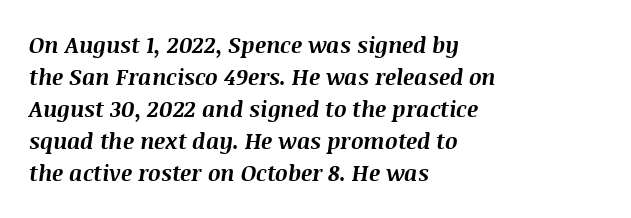
Q: Is the text bold? A: Yes.
Q: Is the text italic (slanted)? A: Yes, it leans right by about 8 degrees.
Q: Is the text underlined? A: No.
Q: How is the paragraph aligned? A: Left-aligned.
Q: Is the spacing between letters normal or unusually wide? A: Normal.
Q: Is the spacing between lines tight, normal or loose? A: Normal.
